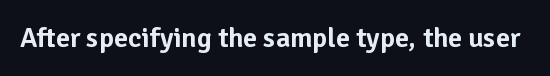
{"serif": "no", "italic": "no", "width": "normal", "stroke_contrast": "low", "x_height": "medium", "monospaced": "no", "underline": "no", "letter_spacing": "normal", "letter_spacing_em": 0.0, "glyph_px": 28}
